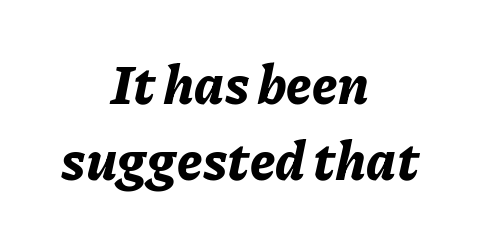
You could not count columns in this text — the font is proportionally spaced. Nobody touched the tracking dial on this one. Italic: yes, the glyphs are oblique. In terms of leading, this rendering sits right in the middle. Each row of text sits above clean, open space.
